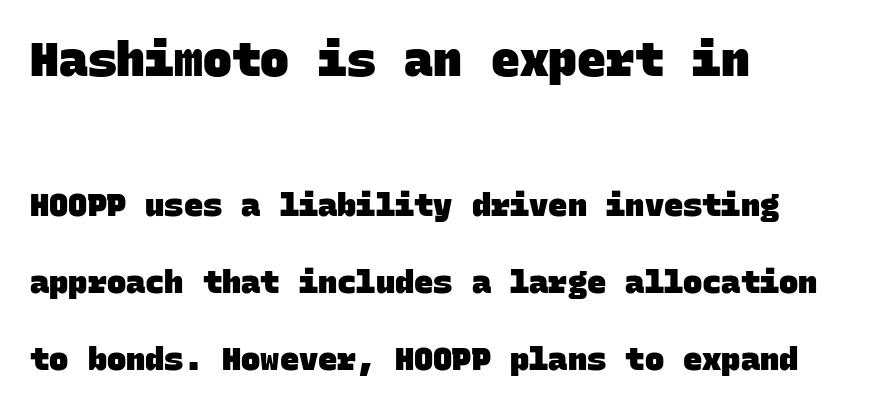
{"serif": "no", "bold": "yes", "weight": "heavy", "width": "normal", "stroke_contrast": "low", "x_height": "large", "monospaced": "yes", "underline": "no", "align": "left", "line_spacing": "loose", "line_spacing_ratio": 2.42, "letter_spacing": "normal", "letter_spacing_em": 0.0, "larger_block": "first", "size_ratio": 1.5, "glyph_px": 48}
